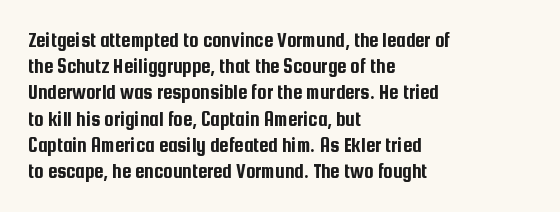
A typesetter would call this leading conventional body-copy spacing. Upright lettering throughout. This rendering uses left alignment, leaving the right contour irregular. The letterforms sit shoulder to shoulder at normal distance. Decoration check: the copy has no underline.
